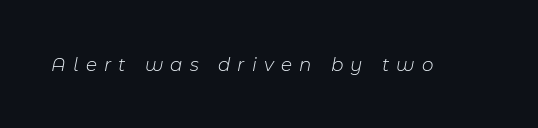
Does the lettering tilt? It does — this is italic. A quiet, ordinary-to-light weight characterises the typeface. The passage shown has open, widely tracked lettering throughout. Descenders hang freely into open space.
